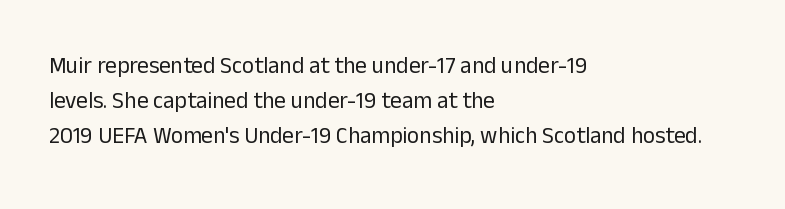
The image shows 23 px text type, upright; set left-aligned, normal line spacing (1.53x), normal letter spacing, not underlined.
